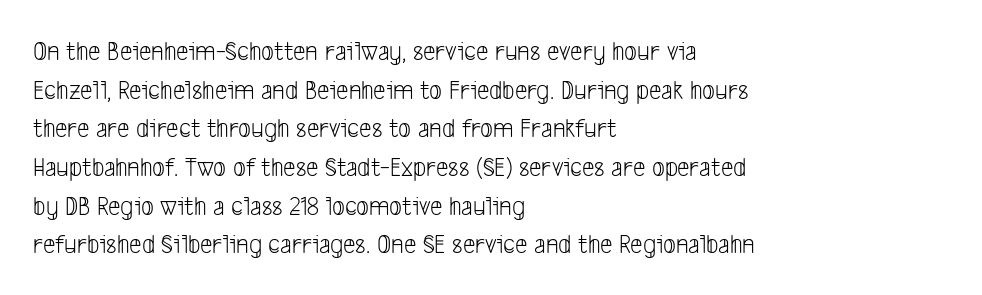
Q: Is the text bold? A: No.
Q: Is the typeface a serif or a sans-serif typeface? A: Sans-serif.
Q: Is the text underlined? A: No.
Q: How is the paragraph aligned? A: Left-aligned.
Q: Is the spacing between letters normal or unusually wide? A: Normal.
Q: Is the spacing between lines tight, normal or loose? A: Normal.
Q: Width (condensed, normal, or wide)? A: Condensed.
Q: Stroke contrast? A: Low.
Q: x-height? A: Medium.
Q: Monospaced? A: No.
